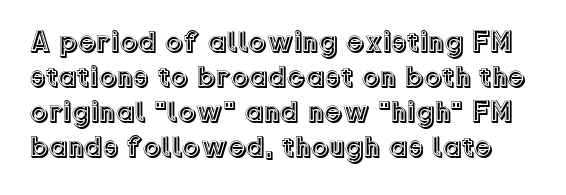
Q: Is the text italic (slanted)? A: No, it is upright.
Q: Is the text underlined? A: No.
Q: Is the spacing between letters normal or unusually wide? A: Normal.
Q: Width (condensed, normal, or wide)? A: Normal.
Q: x-height? A: Medium.
Q: Monospaced? A: No.
